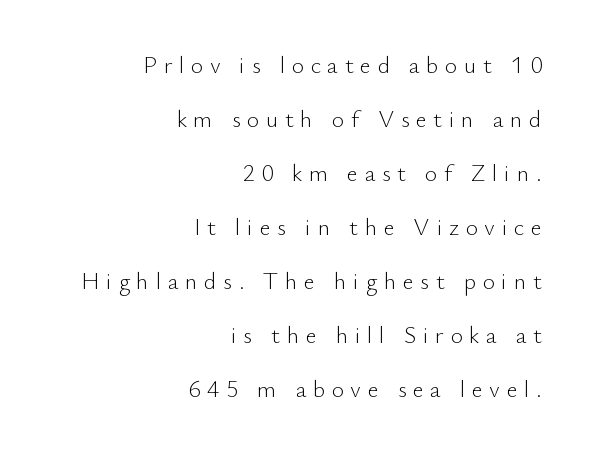
The text block is weighted toward the right margin, trailing off unevenly leftward. One glance says open: line gaps are wider than usual. Plain, unruled lines of type. Do the letters lean? They stand straight.
